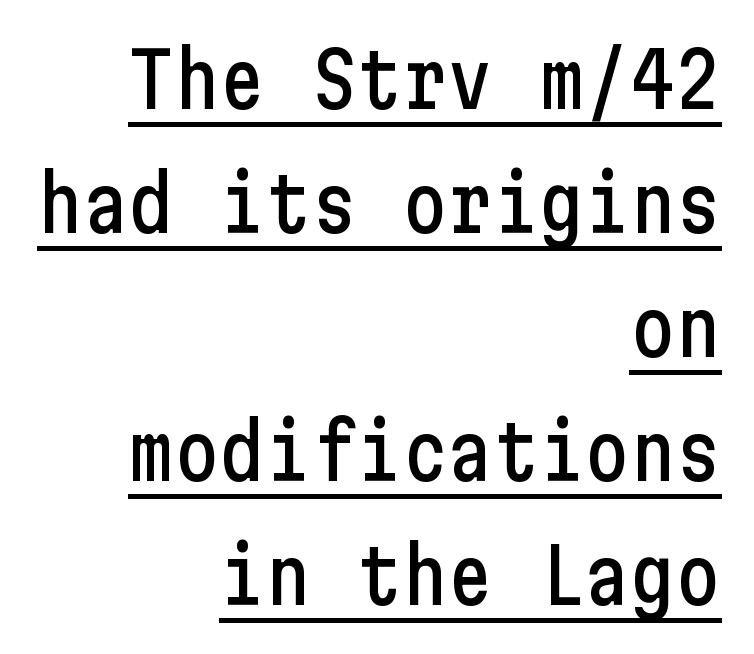
Q: Is the text italic (slanted)? A: No, it is upright.
Q: Is the typeface a serif or a sans-serif typeface? A: Sans-serif.
Q: Is the text underlined? A: Yes.
Q: How is the paragraph aligned? A: Right-aligned.
Q: Is the spacing between letters normal or unusually wide? A: Normal.
Q: Is the spacing between lines tight, normal or loose? A: Normal.
Q: Width (condensed, normal, or wide)? A: Condensed.
Q: Stroke contrast? A: Low.
Q: x-height? A: Medium.
